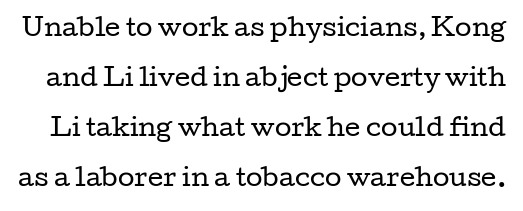
Q: Is the text bold? A: No.
Q: Is the text italic (slanted)? A: No, it is upright.
Q: Is the text underlined? A: No.
Q: Is the spacing between letters normal or unusually wide? A: Normal.
Q: Is the spacing between lines tight, normal or loose? A: Loose.
